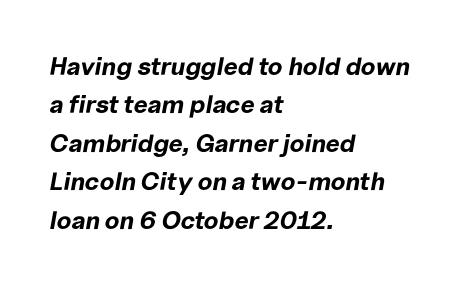
{"italic": "yes", "lean": "right", "slant_degrees": 10, "bold": "yes", "underline": "no", "align": "left", "line_spacing": "normal", "line_spacing_ratio": 1.54, "letter_spacing": "normal", "letter_spacing_em": 0.0, "glyph_px": 25}
